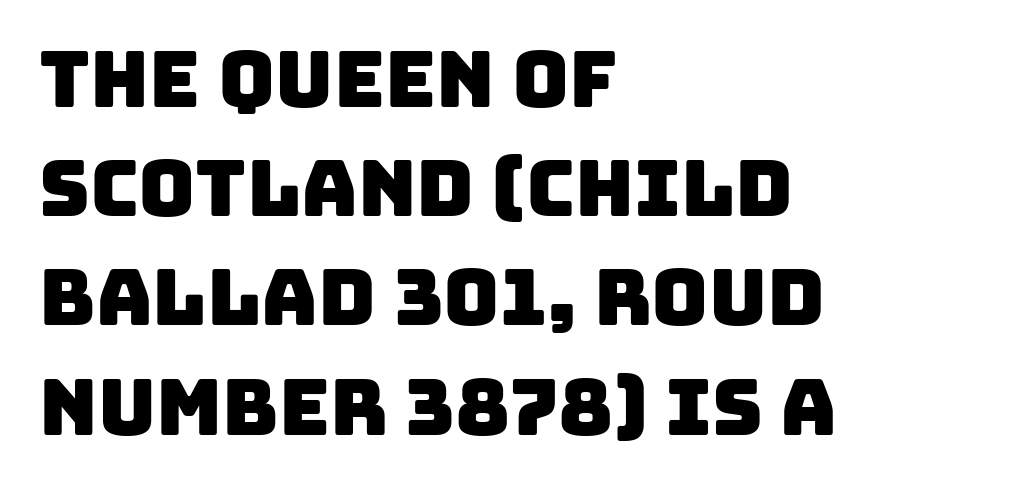
{"serif": "no", "width": "normal", "stroke_contrast": "low", "x_height": "large", "monospaced": "no", "underline": "no", "align": "left", "line_spacing": "normal", "line_spacing_ratio": 1.4, "letter_spacing": "normal", "letter_spacing_em": 0.0, "glyph_px": 78}
